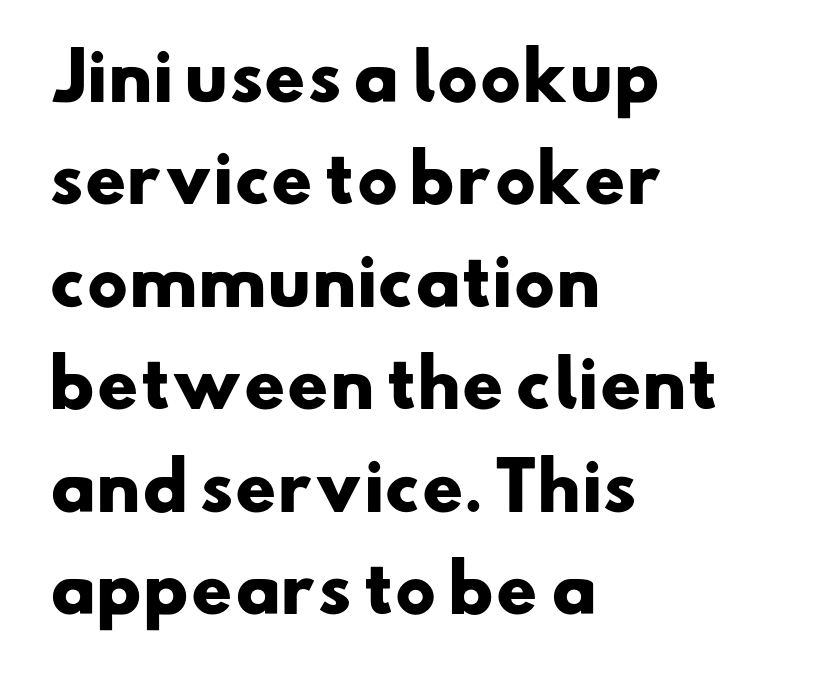
{"serif": "no", "bold": "yes", "weight": "heavy", "width": "wide", "stroke_contrast": "low", "x_height": "small", "monospaced": "no", "underline": "no", "align": "left", "line_spacing": "normal", "line_spacing_ratio": 1.6, "letter_spacing": "normal", "letter_spacing_em": 0.0, "glyph_px": 64}
